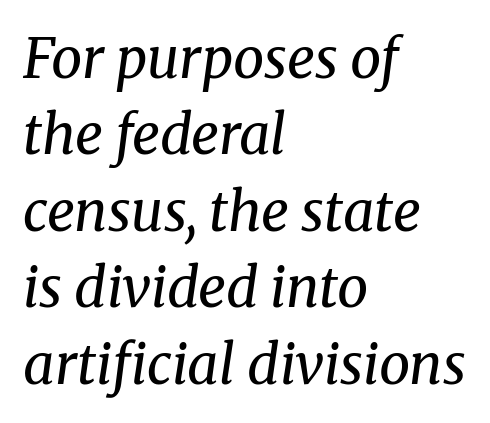
Q: Is the text bold? A: No.
Q: Is the text italic (slanted)? A: Yes, it leans right by about 8 degrees.
Q: Is the typeface a serif or a sans-serif typeface? A: Serif.
Q: Is the text underlined? A: No.
Q: How is the paragraph aligned? A: Left-aligned.
Q: Is the spacing between letters normal or unusually wide? A: Normal.
Q: Is the spacing between lines tight, normal or loose? A: Normal.
Q: Width (condensed, normal, or wide)? A: Normal.
Q: Stroke contrast? A: Medium.
Q: x-height? A: Medium.
Q: Monospaced? A: No.
